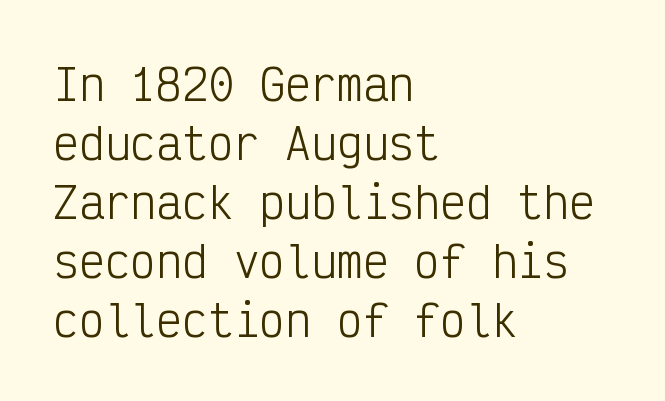
Q: Is the text bold? A: No.
Q: Is the text italic (slanted)? A: No, it is upright.
Q: Is the typeface a serif or a sans-serif typeface? A: Sans-serif.
Q: Is the text underlined? A: No.
Q: How is the paragraph aligned? A: Left-aligned.
Q: Is the spacing between letters normal or unusually wide? A: Normal.
Q: Is the spacing between lines tight, normal or loose? A: Normal.
Q: Width (condensed, normal, or wide)? A: Condensed.
Q: Stroke contrast? A: Low.
Q: x-height? A: Medium.
Q: Monospaced? A: Yes.
